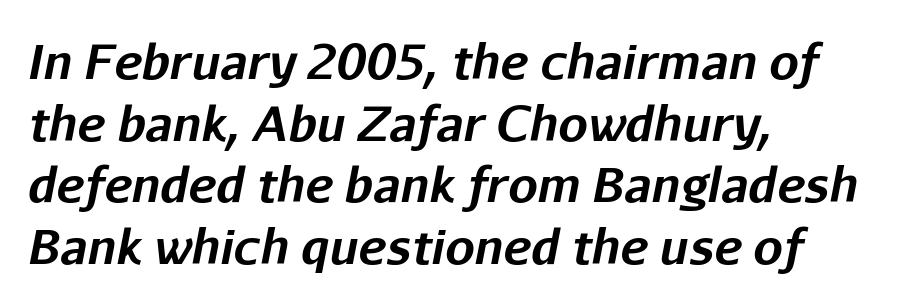
Q: Is the text bold? A: Yes.
Q: Is the text italic (slanted)? A: Yes, it leans right by about 11 degrees.
Q: Is the text underlined? A: No.
Q: How is the paragraph aligned? A: Left-aligned.
Q: Is the spacing between letters normal or unusually wide? A: Normal.
Q: Is the spacing between lines tight, normal or loose? A: Normal.
Q: Width (condensed, normal, or wide)? A: Normal.
Q: Stroke contrast? A: Low.
Q: x-height? A: Medium.
Q: Monospaced? A: No.
